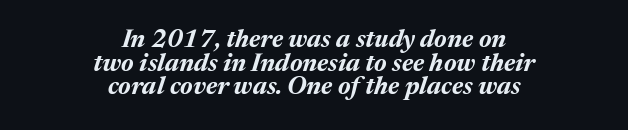
The image shows 25 px bold type, italic (leaning right); set centered, tight line spacing (0.95x), normal letter spacing, not underlined.
